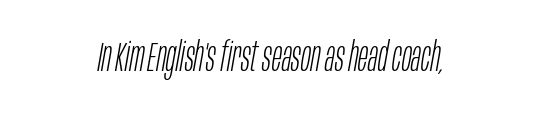
Q: Is the text bold? A: No.
Q: Is the text italic (slanted)? A: Yes, it leans right by about 10 degrees.
Q: Is the text underlined? A: No.
Q: How is the paragraph aligned? A: Centered.
Q: Is the spacing between letters normal or unusually wide? A: Normal.
Q: Width (condensed, normal, or wide)? A: Condensed.
Q: Stroke contrast? A: Low.
Q: x-height? A: Large.
Q: Monospaced? A: No.
